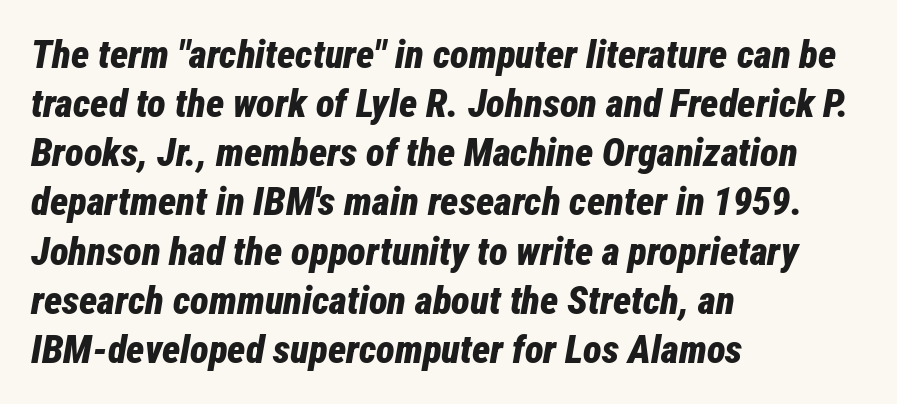
{"italic": "yes", "lean": "right", "slant_degrees": 12, "bold": "yes", "weight": "bold", "width": "condensed", "stroke_contrast": "low", "x_height": "medium", "monospaced": "no", "underline": "no", "align": "left", "line_spacing": "normal", "line_spacing_ratio": 1.26, "letter_spacing": "normal", "letter_spacing_em": 0.0, "glyph_px": 39}
